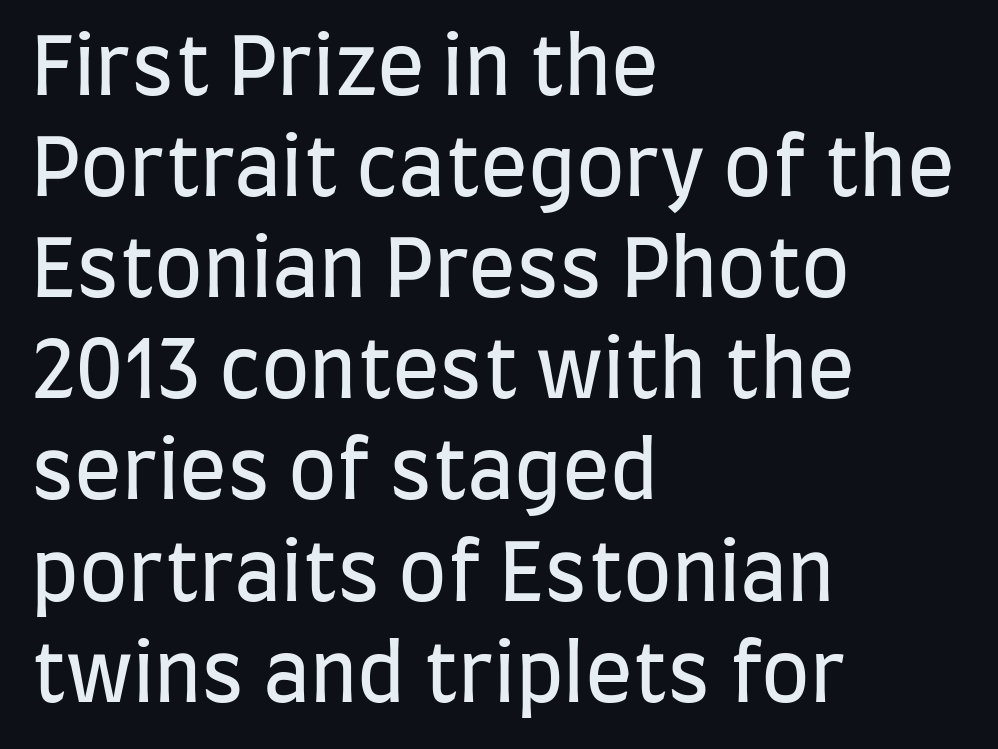
{"serif": "no", "italic": "no", "bold": "no", "weight": "regular", "width": "condensed", "stroke_contrast": "low", "x_height": "large", "monospaced": "no", "underline": "no", "align": "left", "line_spacing": "normal", "line_spacing_ratio": 1.28, "letter_spacing": "normal", "letter_spacing_em": 0.0, "glyph_px": 79}
